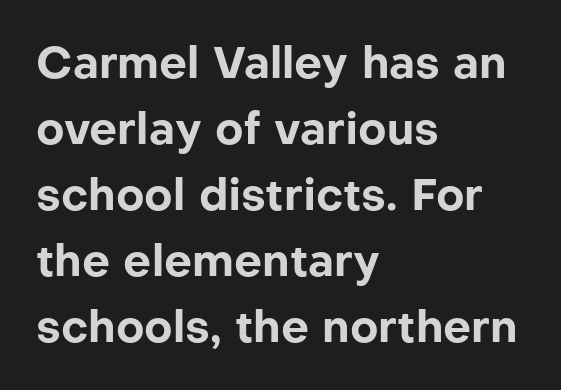
Heavy, bold letterforms. The passage shown has conventional tracking throughout. Quick note: not italic, upright. Is there much room between lines? A standard amount, neither cramped nor airy. If you drew a ruler down the left edge, every line would touch it. The rendering uses natural spacing where letterforms have individual widths.
